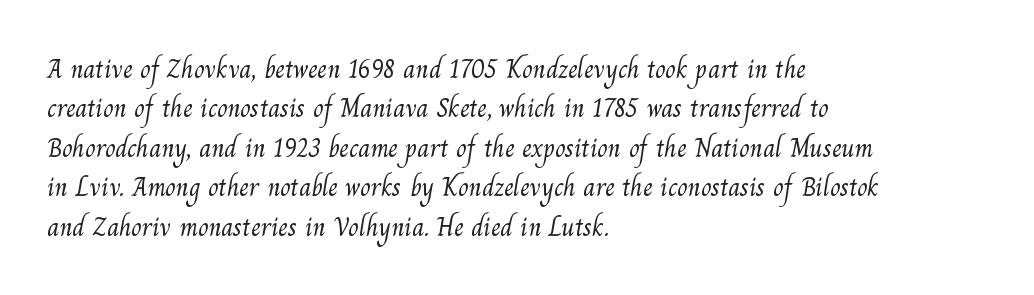
{"bold": "no", "underline": "no", "align": "left", "line_spacing": "normal", "line_spacing_ratio": 1.46, "letter_spacing": "normal", "letter_spacing_em": 0.0, "glyph_px": 27}
